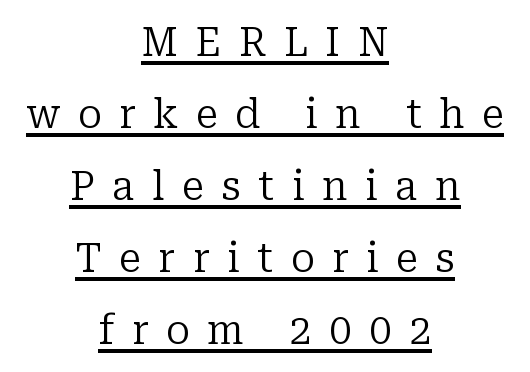
The image shows 40 px regular-weight serif type, upright; set centered, line spacing 1.8x, unusually wide letter spacing (+0.44 em), underlined; low stroke contrast and a medium x-height.
